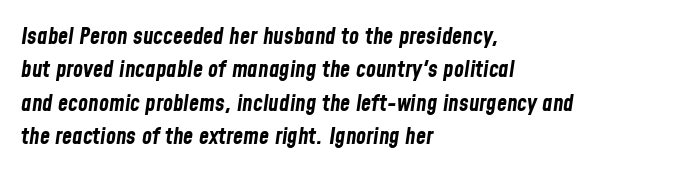
The image shows 23 px bold type, italic (leaning right); set left-aligned, normal line spacing (1.45x), normal letter spacing, not underlined.
